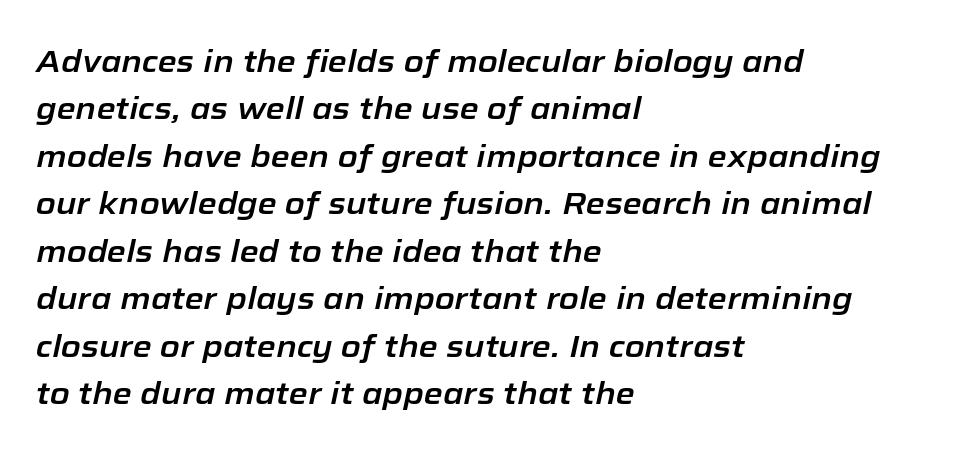
The image shows 31 px text type, italic (leaning right); set left-aligned, normal line spacing (1.53x), normal letter spacing, not underlined; low stroke contrast and a medium x-height.
